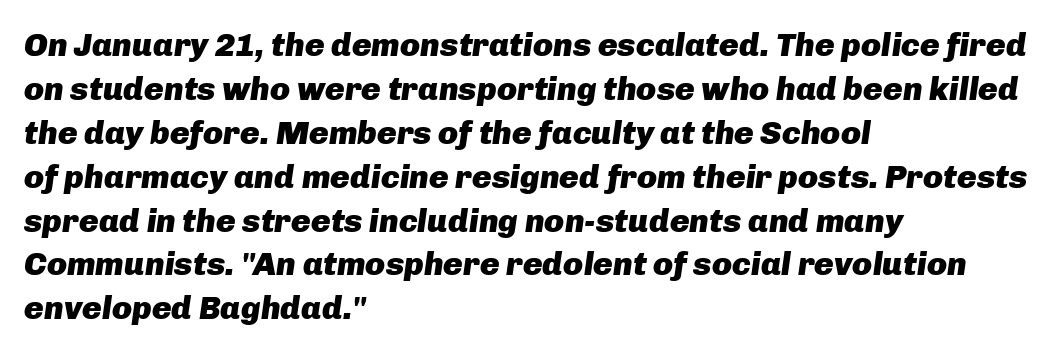
A classic flush-left, rag-right setting is used for this passage. The leading is moderate, giving the passage an even texture. Is this a fixed-width face? No — the glyphs have proportional, varying widths. The letters sit at their default tracking, neither squeezed nor spread. Rule under the text: the space is simply empty.
